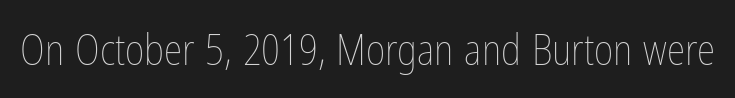
Is this a fixed-width face? No — the glyphs have proportional, varying widths. Observe the ordinary spacing: letters are neighbours, not strangers. Quick note: not italic, upright. Summary of weight: not heavy and not bold.
